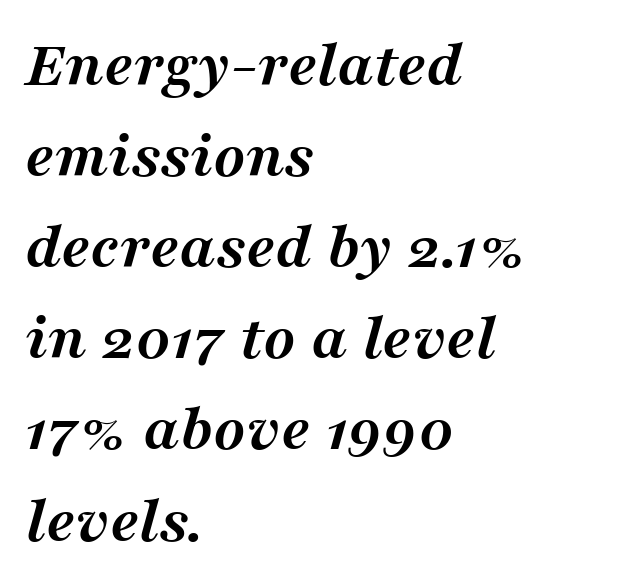
These lines carry a lot of weight — the face is fully bold. Short and long lines alike share a common starting point at left. This rendering leaves character spacing at its baseline value. In terms of letterform style, serifs are clearly present. Yep, that's italic — everything's leaning.
